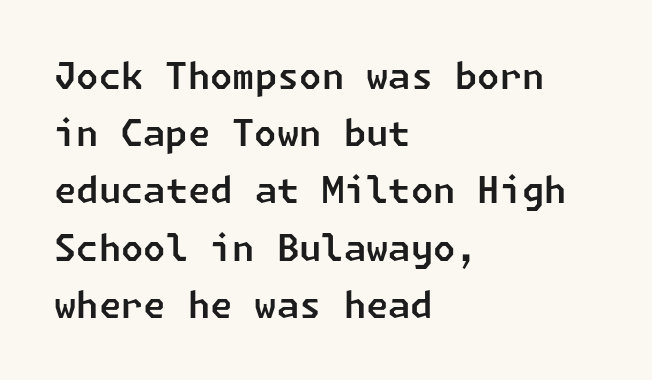
Q: Is the typeface a serif or a sans-serif typeface? A: Sans-serif.
Q: Is the text underlined? A: No.
Q: How is the paragraph aligned? A: Left-aligned.
Q: Is the spacing between letters normal or unusually wide? A: Normal.
Q: Is the spacing between lines tight, normal or loose? A: Normal.
Q: Width (condensed, normal, or wide)? A: Normal.
Q: Stroke contrast? A: Low.
Q: x-height? A: Medium.
